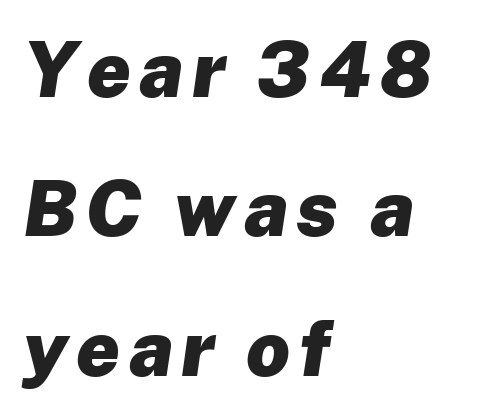
The image shows 77 px heavy type, italic (leaning right); set left-aligned, line spacing 1.81x, not underlined; low stroke contrast and a medium x-height.
